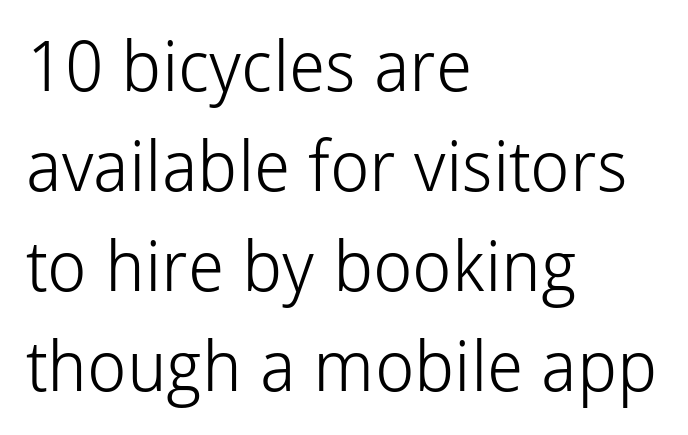
The image shows 70 px light sans-serif type, upright; set left-aligned, normal line spacing (1.43x), normal letter spacing, not underlined; low stroke contrast and a medium x-height.
